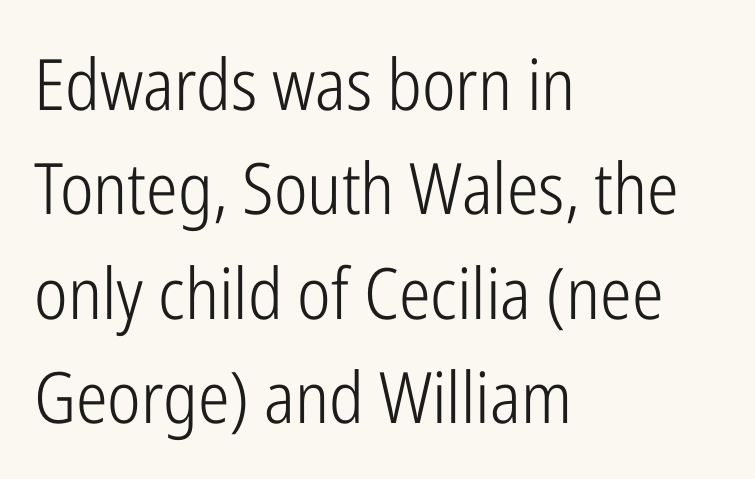
{"serif": "no", "italic": "no", "bold": "no", "weight": "light", "width": "condensed", "stroke_contrast": "low", "x_height": "medium", "monospaced": "no", "underline": "no", "align": "left", "line_spacing": "normal", "line_spacing_ratio": 1.47, "letter_spacing": "normal", "letter_spacing_em": 0.0, "glyph_px": 71}
